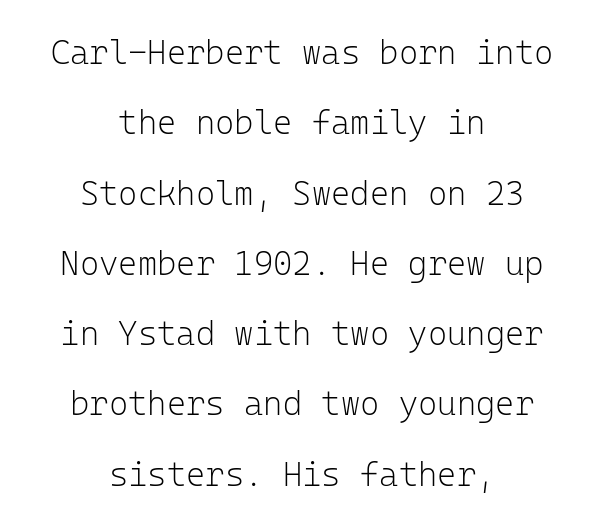
The passage shown is typeset with a sans-serif family. Anything drawn beneath the words? Only blank space. These lines were composed using upright roman letters. The weight would be labelled regular, book, light, or lighter still.
